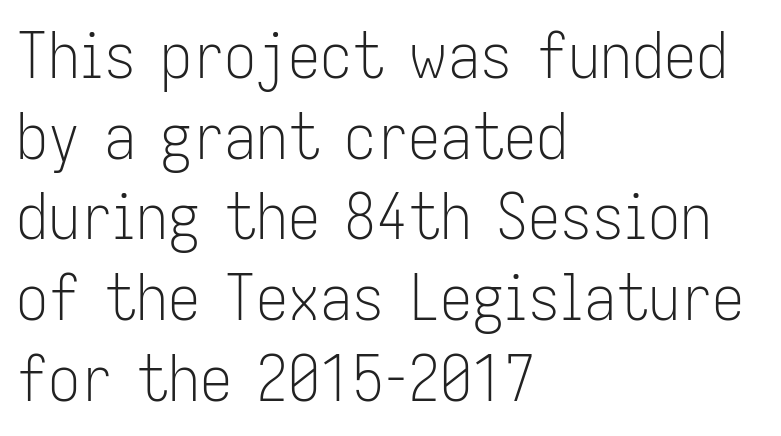
The image shows 64 px light, condensed sans-serif type, upright; set left-aligned, normal line spacing (1.26x), normal letter spacing, not underlined; low stroke contrast and a medium x-height.
